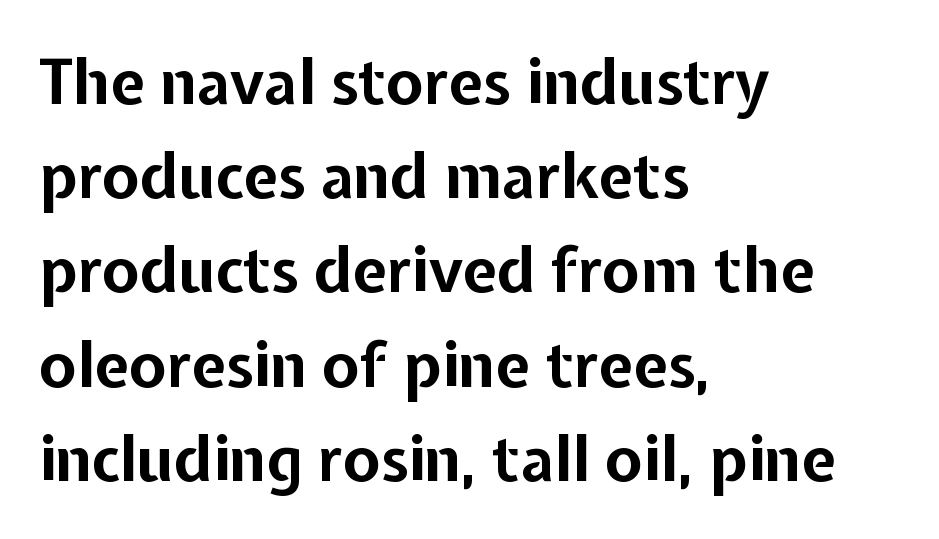
{"serif": "no", "italic": "no", "bold": "yes", "weight": "bold", "width": "normal", "stroke_contrast": "low", "x_height": "medium", "monospaced": "no", "underline": "no", "align": "left", "line_spacing": "normal", "line_spacing_ratio": 1.52, "letter_spacing": "normal", "letter_spacing_em": 0.0, "glyph_px": 62}
